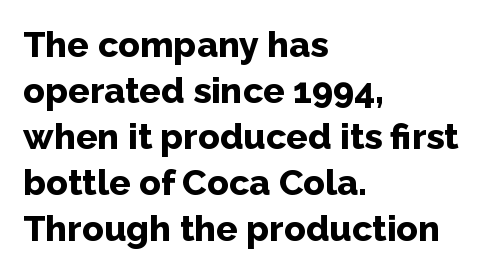
Q: Is the text bold? A: Yes.
Q: Is the text italic (slanted)? A: No, it is upright.
Q: Is the typeface a serif or a sans-serif typeface? A: Sans-serif.
Q: Is the text underlined? A: No.
Q: How is the paragraph aligned? A: Left-aligned.
Q: Is the spacing between letters normal or unusually wide? A: Normal.
Q: Is the spacing between lines tight, normal or loose? A: Normal.
Q: Width (condensed, normal, or wide)? A: Normal.
Q: Stroke contrast? A: Low.
Q: x-height? A: Medium.
Q: Monospaced? A: No.
